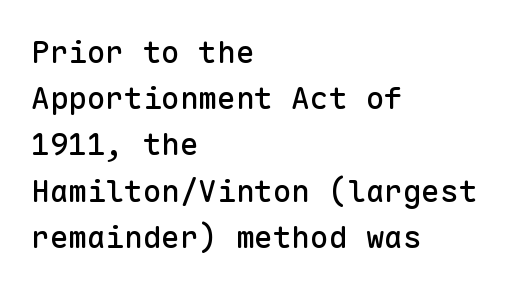
Reading down the block, your eye returns to a fixed left position each line. Any mark beneath the type? The region is blank. The specimen reads as upright at a glance. These lines are rendered in a fixed-pitch font. The face used here is rendered with its standard letterfit.
